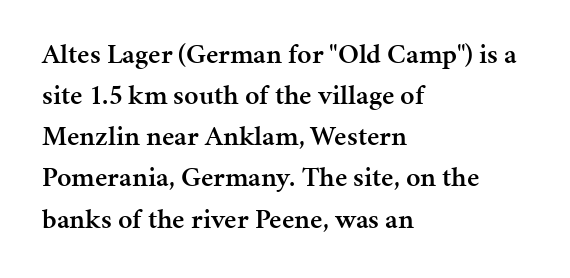
{"serif": "yes", "italic": "no", "bold": "semi", "weight": "semibold", "width": "normal", "stroke_contrast": "medium", "x_height": "medium", "monospaced": "no", "underline": "no", "align": "left", "line_spacing": "normal", "line_spacing_ratio": 1.47, "letter_spacing": "normal", "letter_spacing_em": 0.0, "glyph_px": 28}
